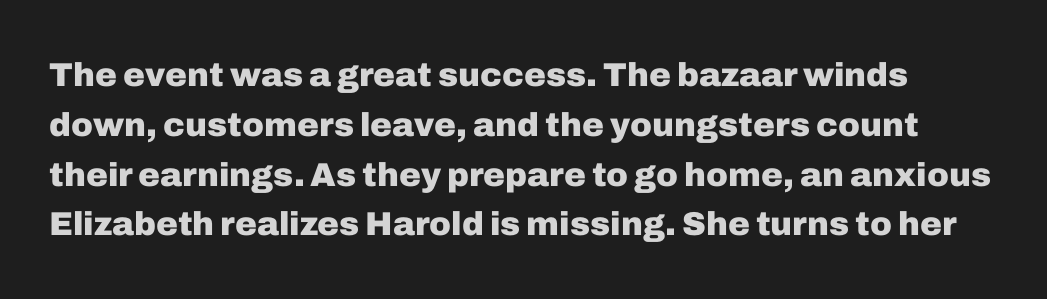
Q: Is the text bold? A: Yes.
Q: Is the text italic (slanted)? A: No, it is upright.
Q: Is the typeface a serif or a sans-serif typeface? A: Sans-serif.
Q: Is the text underlined? A: No.
Q: Is the spacing between letters normal or unusually wide? A: Normal.
Q: Is the spacing between lines tight, normal or loose? A: Normal.
Q: Width (condensed, normal, or wide)? A: Normal.
Q: Stroke contrast? A: Low.
Q: x-height? A: Medium.
Q: Monospaced? A: No.
